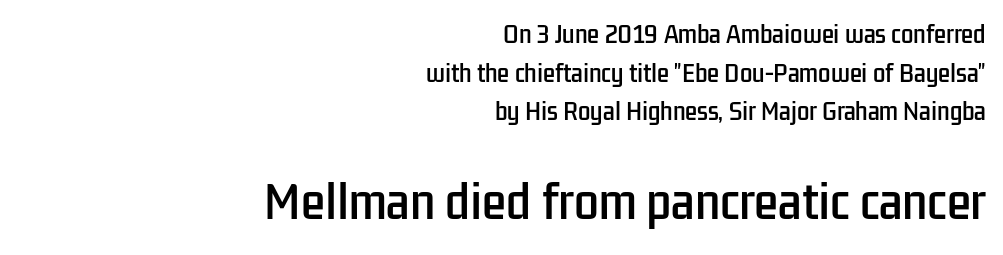
{"serif": "no", "italic": "no", "width": "condensed", "stroke_contrast": "low", "x_height": "medium", "monospaced": "no", "underline": "no", "align": "right", "line_spacing_ratio": 1.76, "letter_spacing": "normal", "letter_spacing_em": 0.0, "larger_block": "second", "size_ratio": 2.0, "glyph_px": 44}
